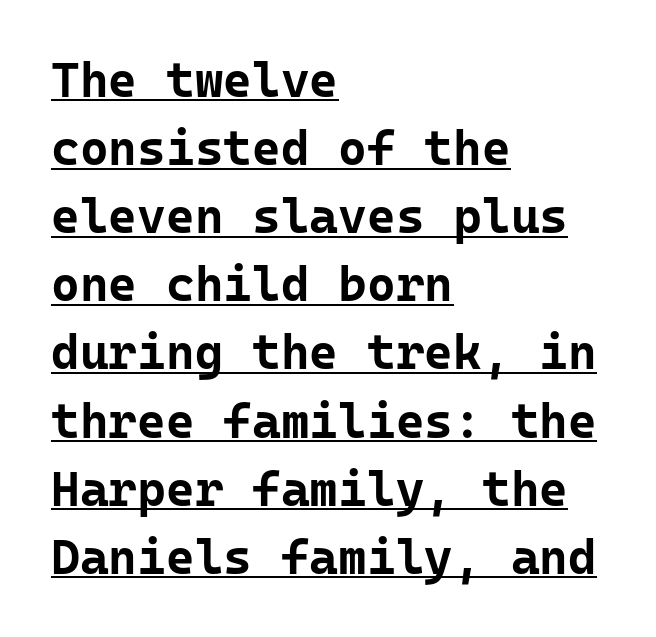
Beneath each row of characters lies a ruled line. This block has exactly the height ordinary leading produces. Standard letterfit; no display-style spreading of the glyphs. The type family on display is of the sans-serif kind. Horizontally, the lines are justified to the leading edge only. Every character here occupies the same horizontal width, giving the sample a typewriter-like rhythm.
